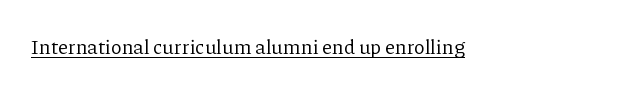
Between one letter and the next there's only the usual sliver of space. A roman cut, with each character standing at attention. The rendered words wear a rule along their underside. Heaviness? Minimal to ordinary, like unemphasized prose.
